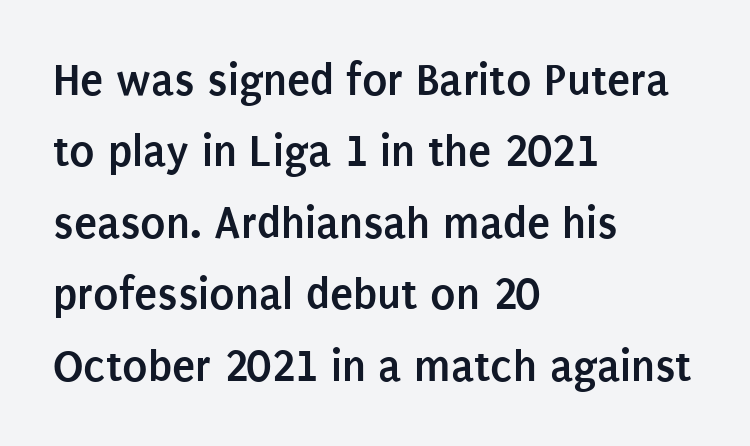
{"serif": "no", "italic": "no", "bold": "yes", "weight": "semibold", "width": "condensed", "stroke_contrast": "low", "x_height": "large", "monospaced": "no", "underline": "no", "align": "left", "line_spacing": "normal", "line_spacing_ratio": 1.52, "letter_spacing": "normal", "letter_spacing_em": 0.0, "glyph_px": 47}
